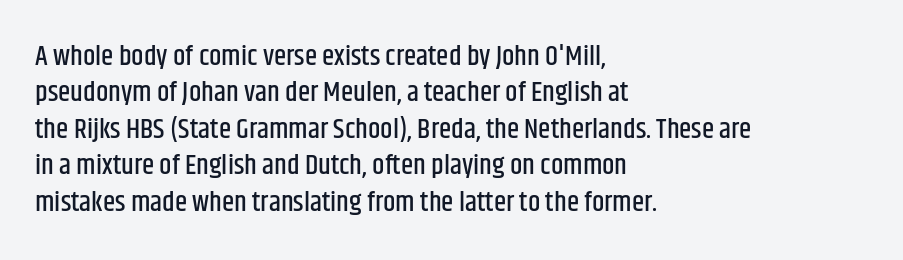
Type style note: lacks serifs. Ascenders rise straight up at ninety degrees. Bare-footed words on every line. If you measured baseline to baseline, you'd find a middling distance.
